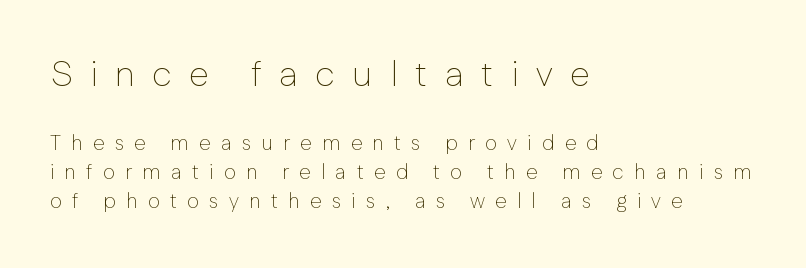
The image shows 36 px thin sans-serif type, upright; set left-aligned, normal line spacing (1.39x), unusually wide letter spacing (+0.48 em), not underlined; the first (top) block is 1.71x larger; low stroke contrast and a medium x-height.
